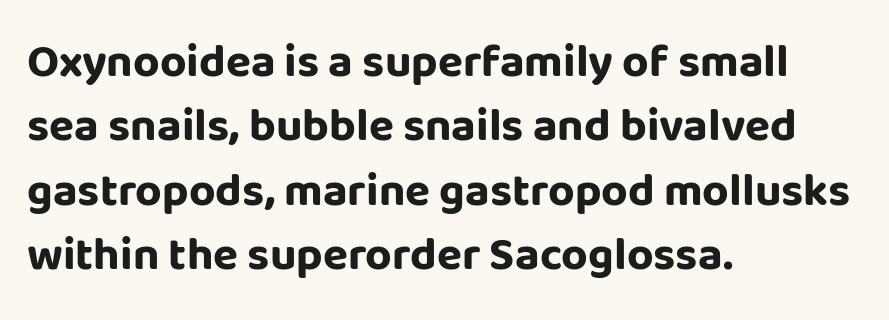
Q: Is the text bold? A: Yes.
Q: Is the text italic (slanted)? A: No, it is upright.
Q: Is the typeface a serif or a sans-serif typeface? A: Sans-serif.
Q: Is the text underlined? A: No.
Q: How is the paragraph aligned? A: Left-aligned.
Q: Is the spacing between letters normal or unusually wide? A: Normal.
Q: Is the spacing between lines tight, normal or loose? A: Normal.
Q: Width (condensed, normal, or wide)? A: Normal.
Q: Stroke contrast? A: Low.
Q: x-height? A: Large.
Q: Monospaced? A: No.
